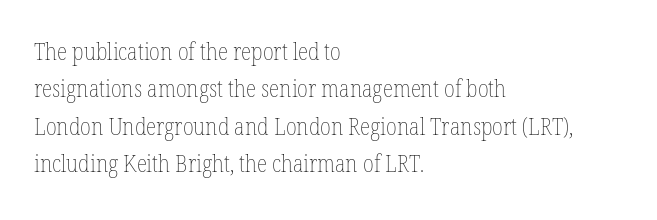
The image shows 24 px text type, upright; set left-aligned, normal line spacing (1.56x), normal letter spacing, not underlined.
